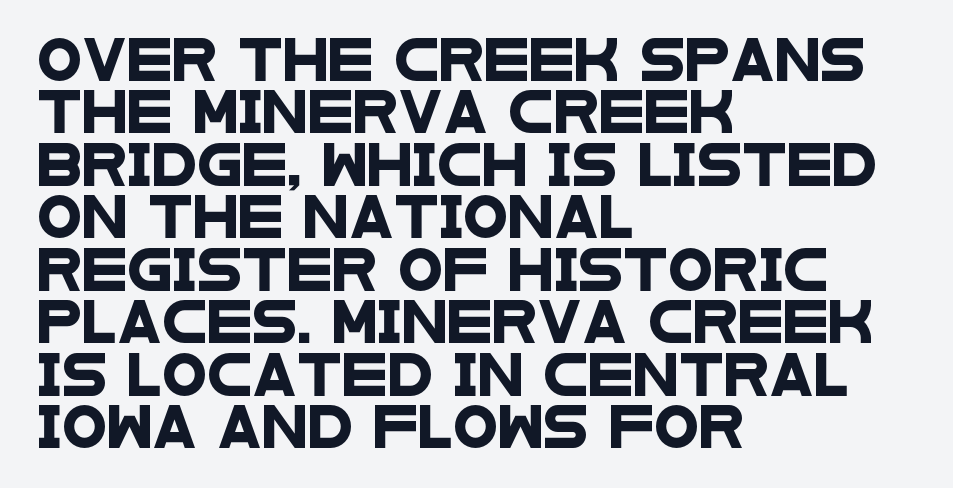
{"serif": "no", "width": "wide", "stroke_contrast": "low", "x_height": "large", "monospaced": "no", "underline": "no", "align": "left", "line_spacing": "normal", "line_spacing_ratio": 1.28, "letter_spacing": "normal", "letter_spacing_em": 0.0, "glyph_px": 41}
